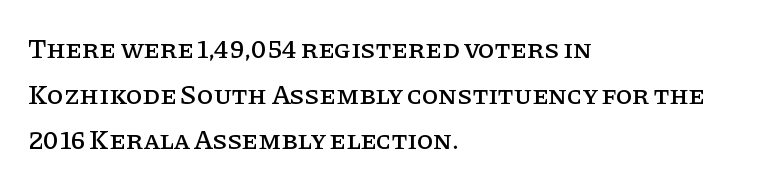
Q: Is the text italic (slanted)? A: No, it is upright.
Q: Is the text underlined? A: No.
Q: How is the paragraph aligned? A: Left-aligned.
Q: Is the spacing between letters normal or unusually wide? A: Normal.
Q: Is the spacing between lines tight, normal or loose? A: Normal.
